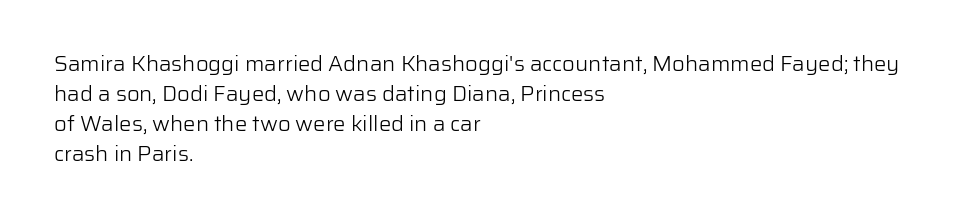
{"italic": "no", "bold": "no", "underline": "no", "align": "left", "line_spacing": "normal", "line_spacing_ratio": 1.36, "letter_spacing": "normal", "letter_spacing_em": 0.0, "glyph_px": 22}
